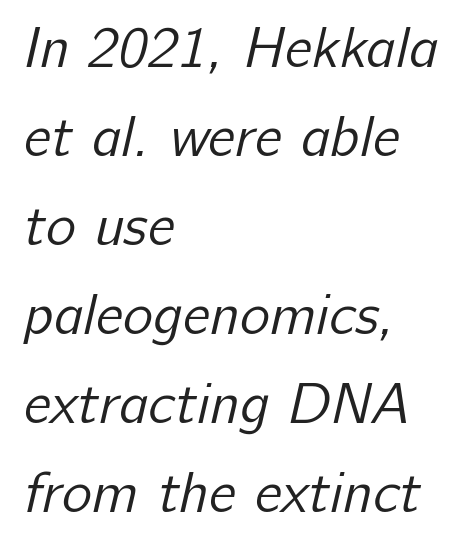
Spacing between characters is what you'd get straight out of the box. The paragraph has a hard left edge and a soft right edge. Compared with a typical body face, this is equally light or lighter still. A typesetter would call this proportional, since set widths differ per character. This block has exactly the height ordinary leading produces.
